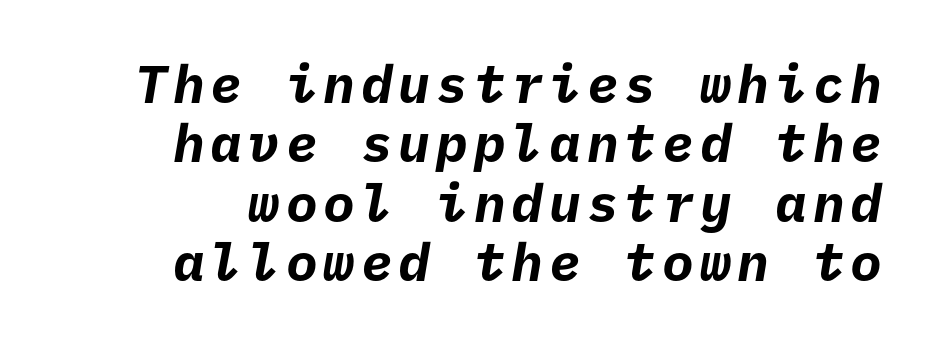
{"serif": "no", "bold": "yes", "weight": "bold", "width": "normal", "stroke_contrast": "low", "x_height": "medium", "underline": "no", "align": "right", "line_spacing": "tight", "line_spacing_ratio": 1.12, "glyph_px": 53}
